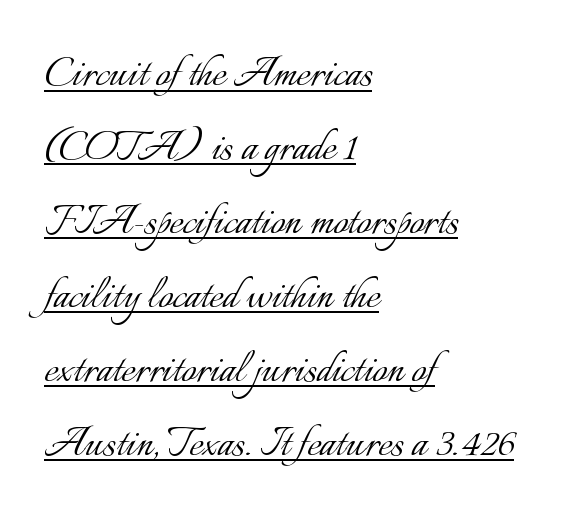
The image shows 51 px light type; set left-aligned, normal line spacing (1.45x), normal letter spacing, underlined; low stroke contrast and a small x-height.
